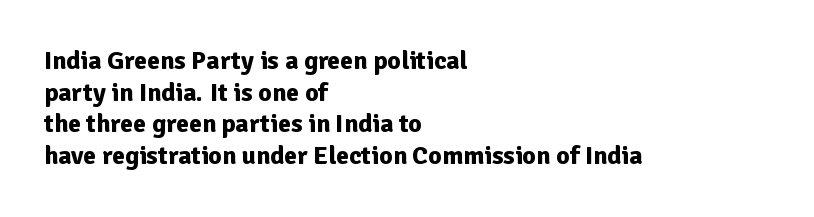
The image shows 26 px bold type, upright; set left-aligned, line spacing 1.22x, normal letter spacing, not underlined.
